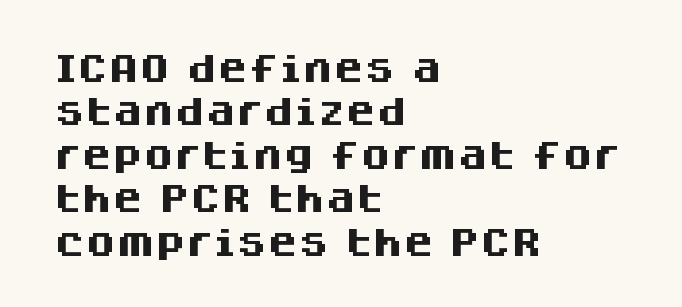
The image shows 31 px heavy sans-serif type, upright; set left-aligned, normal line spacing (1.4x), normal letter spacing, not underlined; medium stroke contrast and a large x-height.
